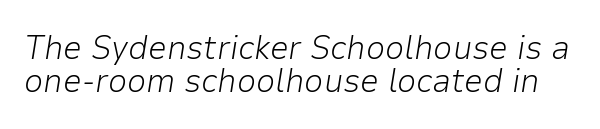
The image shows 34 px light type, italic (leaning right); set tight line spacing (0.98x), normal letter spacing, not underlined; low stroke contrast and a medium x-height.
